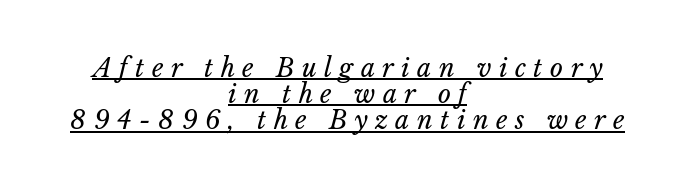
{"italic": "yes", "lean": "right", "slant_degrees": 14, "bold": "no", "underline": "yes", "align": "center", "line_spacing": "tight", "line_spacing_ratio": 1.05, "letter_spacing": "wide", "letter_spacing_em": 0.3, "glyph_px": 25}
